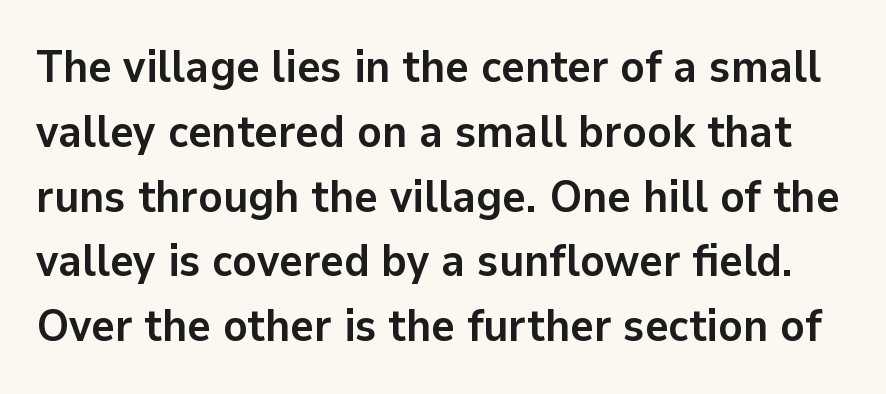
The image shows 45 px semibold sans-serif type, upright; set normal line spacing (1.44x), normal letter spacing, not underlined; low stroke contrast and a medium x-height.
